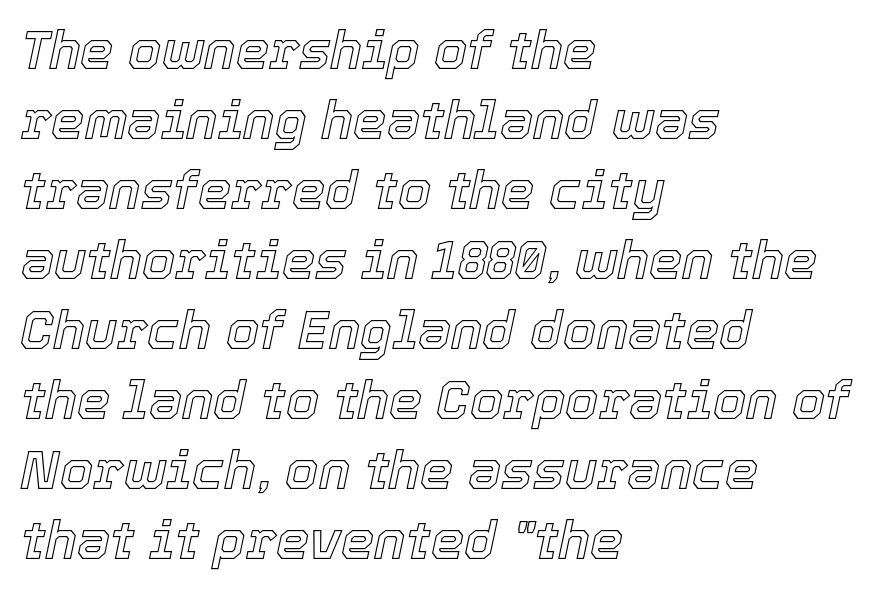
Spacing between characters is what you'd get straight out of the box. Nobody drew a line under any word here. Evenly set lines give the paragraph a standard silhouette. Looks like regular typesetting: each glyph gets only the width it needs. Horizontal alignment here is leftward, the default for most running prose. Slanted lettering throughout.
